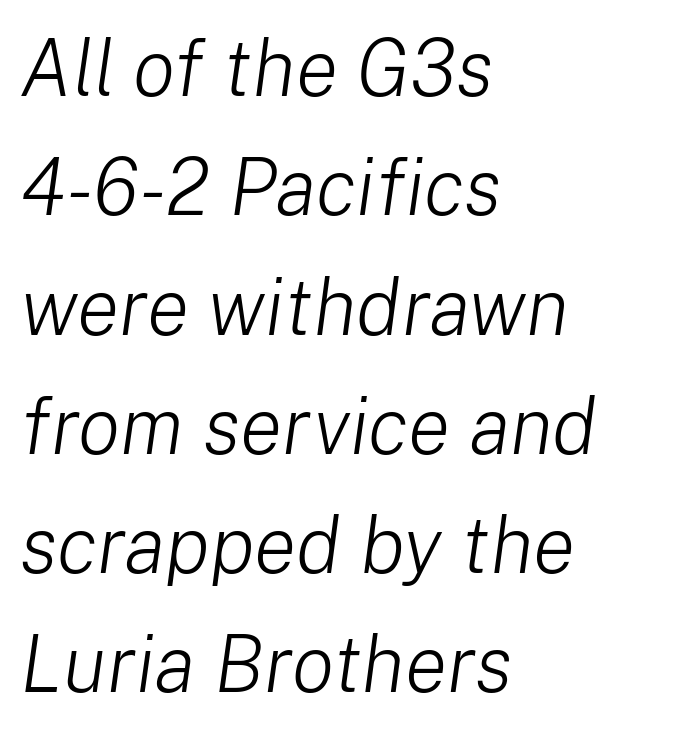
Q: Is the text bold? A: No.
Q: Is the text italic (slanted)? A: Yes, it leans right by about 8 degrees.
Q: Is the text underlined? A: No.
Q: How is the paragraph aligned? A: Left-aligned.
Q: Is the spacing between letters normal or unusually wide? A: Normal.
Q: Is the spacing between lines tight, normal or loose? A: Normal.
Q: Width (condensed, normal, or wide)? A: Normal.
Q: Stroke contrast? A: Low.
Q: x-height? A: Medium.
Q: Monospaced? A: No.
